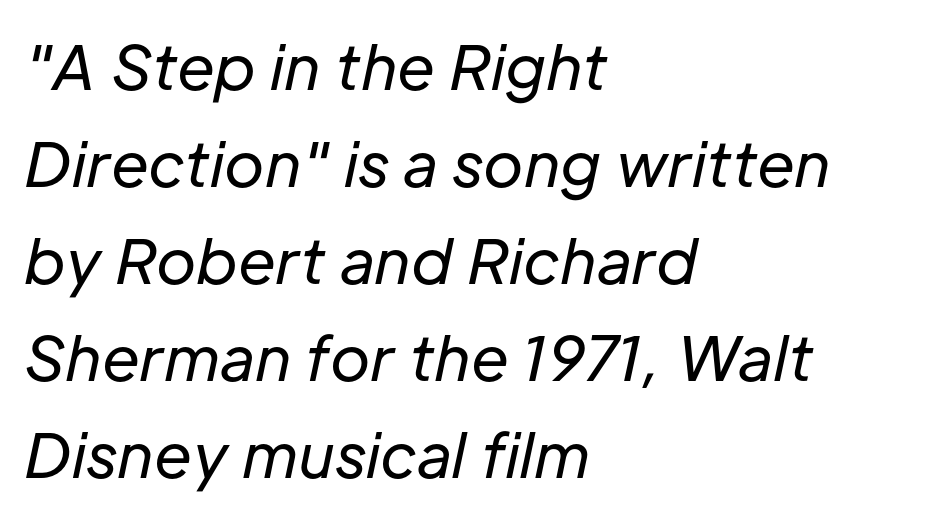
Letters have the restrained weight of plain body copy at most. The area under the type is left untouched. Proportional: the letters do not fall into vertical columns. The space between consecutive lines is moderate.
